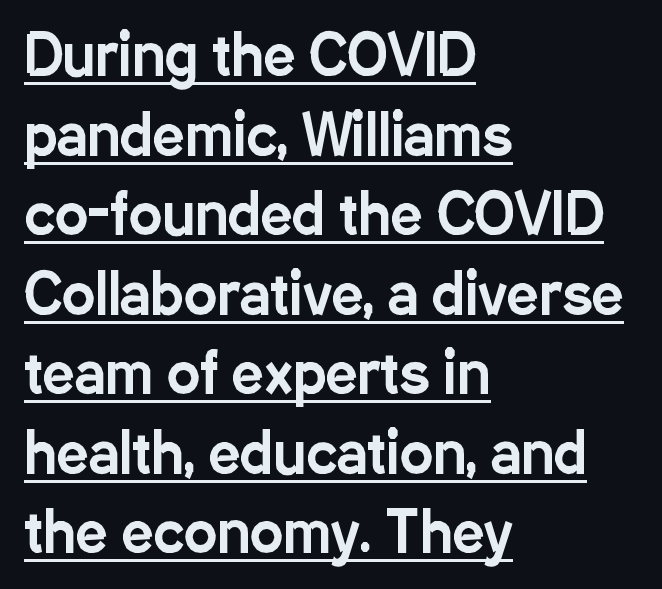
The image shows 56 px condensed sans-serif type, upright; set left-aligned, normal line spacing (1.42x), normal letter spacing, underlined; low stroke contrast and a medium x-height.
